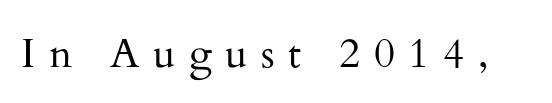
{"serif": "yes", "italic": "no", "bold": "no", "weight": "regular", "width": "normal", "stroke_contrast": "medium", "x_height": "small", "monospaced": "no", "underline": "no", "letter_spacing": "wide", "letter_spacing_em": 0.33, "glyph_px": 41}
